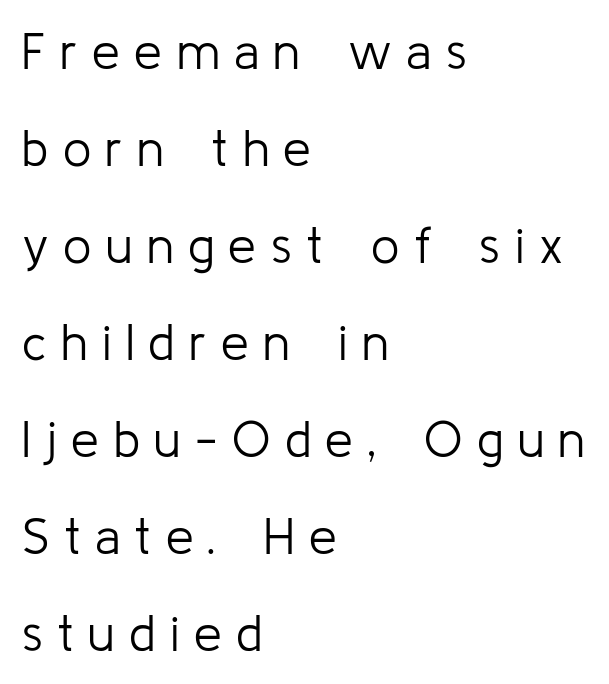
The image shows 50 px light sans-serif type, upright; set left-aligned, loose line spacing (1.94x), unusually wide letter spacing (+0.29 em), not underlined; low stroke contrast and a medium x-height.
